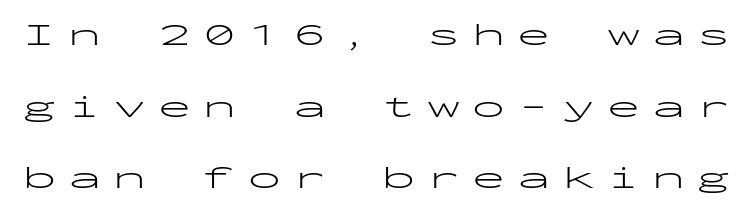
Q: Is the text bold? A: No.
Q: Is the text italic (slanted)? A: No, it is upright.
Q: Is the typeface a serif or a sans-serif typeface? A: Sans-serif.
Q: Is the text underlined? A: No.
Q: Is the spacing between letters normal or unusually wide? A: Unusually wide.
Q: Is the spacing between lines tight, normal or loose? A: Loose.
Q: Width (condensed, normal, or wide)? A: Wide.
Q: Stroke contrast? A: Low.
Q: x-height? A: Medium.
Q: Monospaced? A: Yes.
